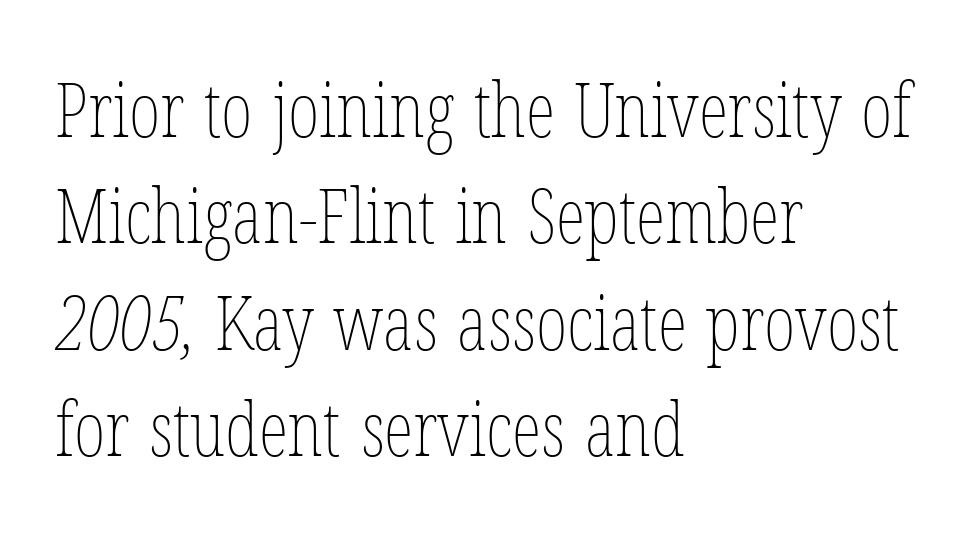
The image shows 76 px thin, condensed type; set left-aligned, normal line spacing (1.4x), normal letter spacing, not underlined; low stroke contrast and a medium x-height.
